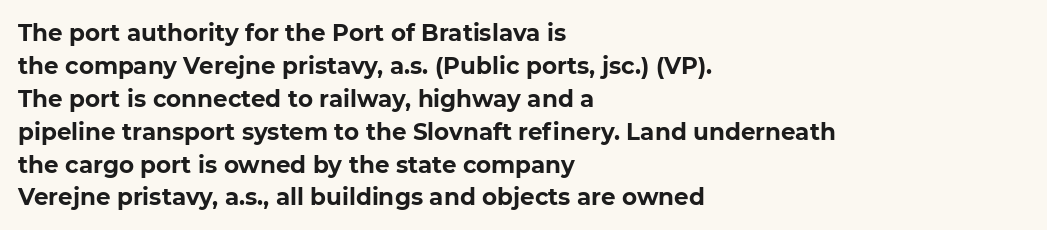
Check the space under the baseline: it is left empty. These lines carry a lot of weight — the face is fully bold. Compared with a centered layout, this one pins lines to the left instead. The horizontal fit of the characters is conventional and even. Interline gaps are of average width in this sample.
